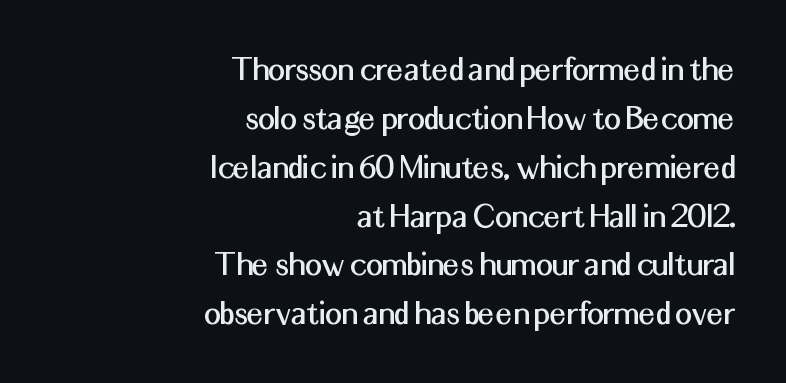
One glance says typical: line gaps are just what's usual. The ragged edge is on the left, which tells us the setting is flush right. The typography opts for an upright posture over an oblique one. The zone under the glyphs is completely vacant. The line texture is even and compact thanks to regular tracking.
